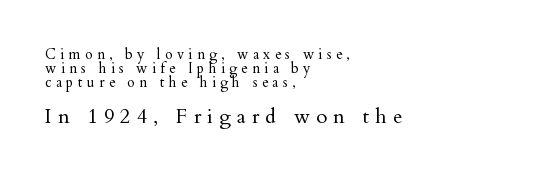
The image shows 20 px text type, upright; set left-aligned, tight line spacing (0.99x), unusually wide letter spacing (+0.31 em), not underlined; the second (bottom) block is 1.43x larger.
